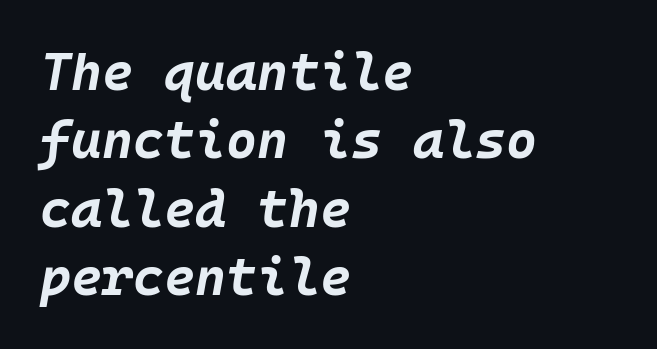
Q: Is the text bold? A: Yes.
Q: Is the text italic (slanted)? A: Yes, it leans right by about 10 degrees.
Q: Is the text underlined? A: No.
Q: How is the paragraph aligned? A: Left-aligned.
Q: Is the spacing between letters normal or unusually wide? A: Normal.
Q: Is the spacing between lines tight, normal or loose? A: Normal.
Q: Width (condensed, normal, or wide)? A: Normal.
Q: Stroke contrast? A: Low.
Q: x-height? A: Large.
